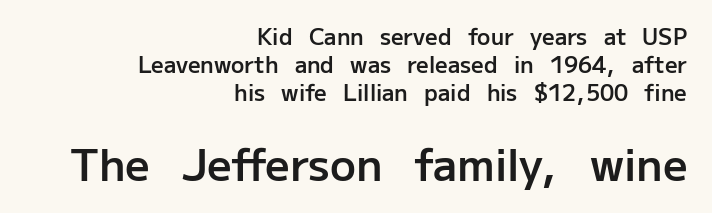
The image shows 43 px semibold sans-serif type, upright; set right-aligned, normal line spacing (1.27x), normal letter spacing, not underlined; the second (bottom) block is 1.95x larger; low stroke contrast and a medium x-height.
